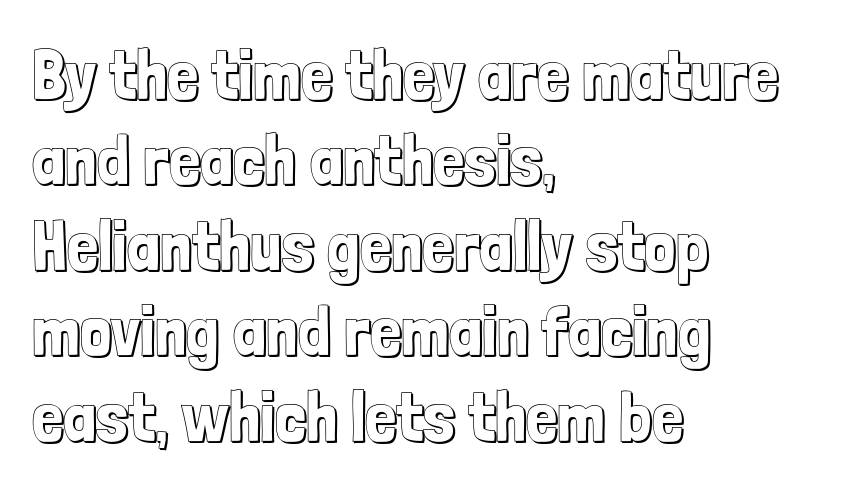
Descenders hang freely into open space. Note the varied advance widths — an 'i' is clearly narrower than an 'm'. This sample is left-justified, so line endings fall wherever the words run out. Notice how the stems are strictly vertical — no italics here. Inter-character spacing is left at the font's built-in metrics.
